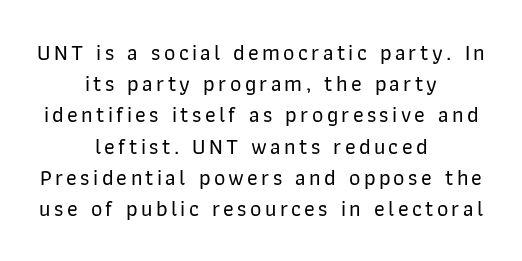
{"italic": "no", "underline": "no", "align": "center", "line_spacing": "normal", "line_spacing_ratio": 1.42, "glyph_px": 22}
